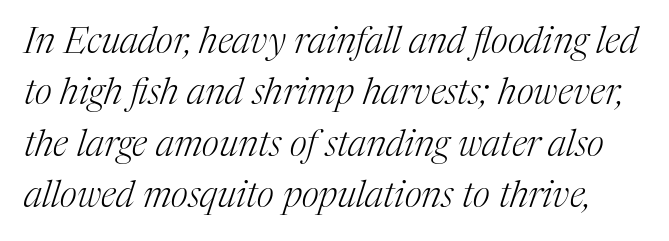
The image shows 37 px light serif type, italic (leaning right); set normal line spacing (1.39x), normal letter spacing, not underlined; medium stroke contrast and a medium x-height.
